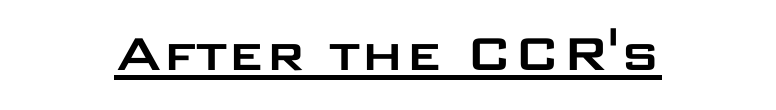
Q: Is the text italic (slanted)? A: No, it is upright.
Q: Is the typeface a serif or a sans-serif typeface? A: Sans-serif.
Q: Is the text underlined? A: Yes.
Q: Is the spacing between letters normal or unusually wide? A: Normal.
Q: Width (condensed, normal, or wide)? A: Wide.
Q: Stroke contrast? A: Low.
Q: x-height? A: Large.
Q: Monospaced? A: No.
